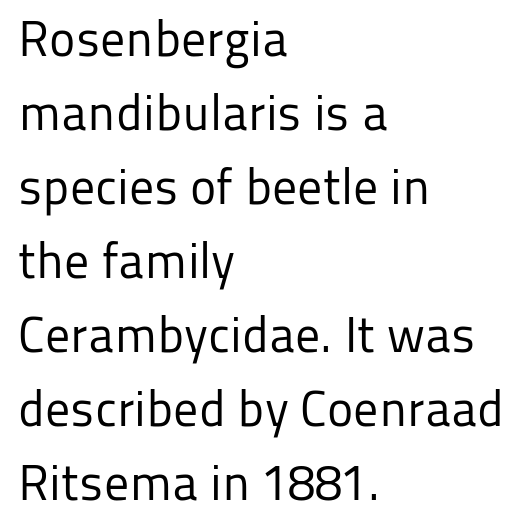
The image shows 50 px regular-weight sans-serif type, upright; set left-aligned, normal line spacing (1.48x), normal letter spacing, not underlined; low stroke contrast and a medium x-height.
